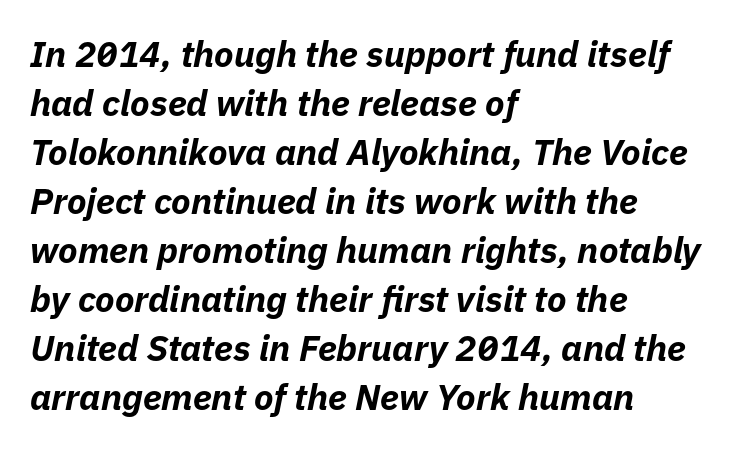
{"italic": "yes", "lean": "right", "slant_degrees": 11, "bold": "yes", "weight": "bold", "width": "normal", "stroke_contrast": "low", "x_height": "medium", "monospaced": "no", "underline": "no", "align": "left", "line_spacing": "normal", "line_spacing_ratio": 1.36, "letter_spacing": "normal", "letter_spacing_em": 0.0, "glyph_px": 36}
